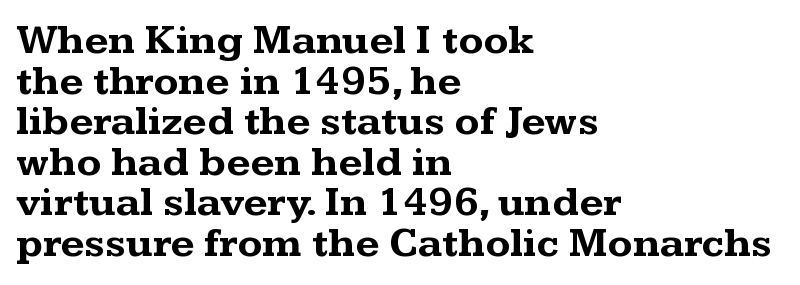
{"serif": "yes", "italic": "no", "bold": "yes", "weight": "bold", "width": "wide", "stroke_contrast": "medium", "x_height": "medium", "monospaced": "no", "underline": "no", "align": "left", "line_spacing": "tight", "line_spacing_ratio": 0.99, "letter_spacing": "normal", "letter_spacing_em": 0.0, "glyph_px": 41}
